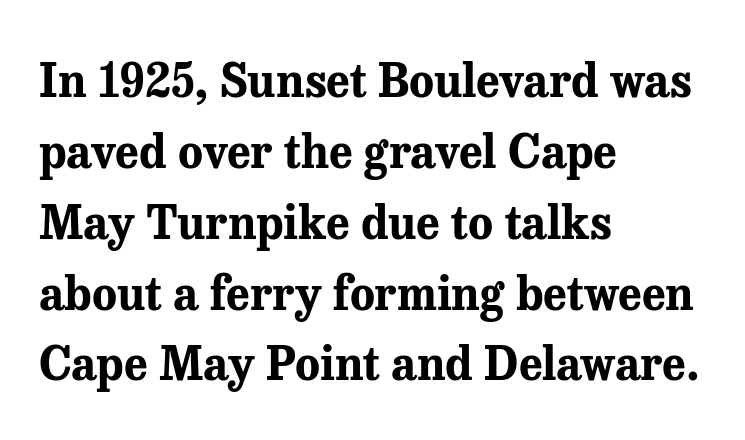
{"serif": "yes", "italic": "no", "bold": "yes", "weight": "bold", "width": "normal", "stroke_contrast": "medium", "x_height": "medium", "monospaced": "no", "underline": "no", "align": "left", "line_spacing": "normal", "line_spacing_ratio": 1.54, "letter_spacing": "normal", "letter_spacing_em": 0.0, "glyph_px": 46}
